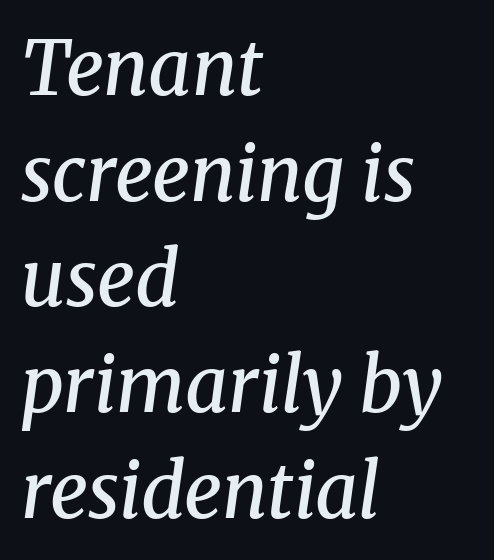
Compared with typical body copy, the letter spacing here is the same. The text carries the slant typical of an italic or oblique font. Here the designer chose a conventional face with non-uniform glyph widths. As a designer I'd log this as weight 600, semibold.
